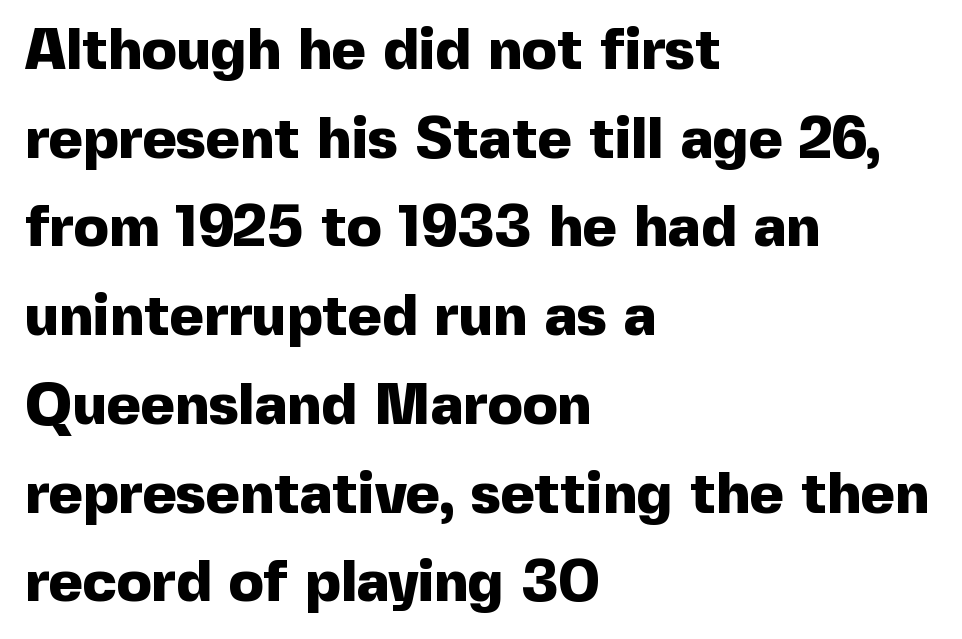
The image shows 58 px heavy sans-serif type, upright; set left-aligned, normal line spacing (1.53x), normal letter spacing, not underlined; a medium x-height.
